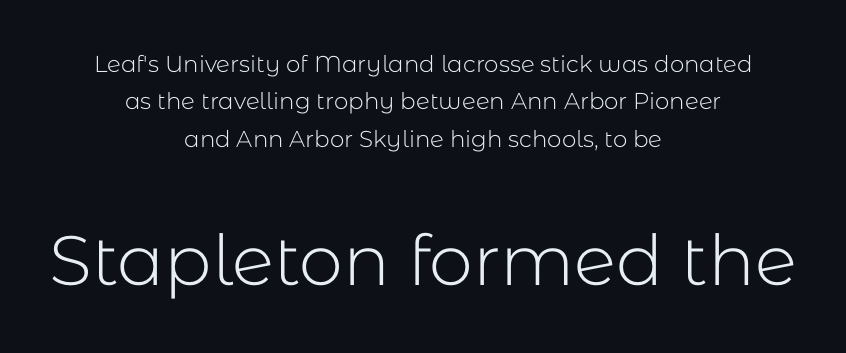
Q: Is the text bold? A: No.
Q: Is the text italic (slanted)? A: No, it is upright.
Q: Is the typeface a serif or a sans-serif typeface? A: Sans-serif.
Q: Is the text underlined? A: No.
Q: How is the paragraph aligned? A: Centered.
Q: Is the spacing between letters normal or unusually wide? A: Normal.
Q: Is the spacing between lines tight, normal or loose? A: Normal.
Q: Which block of text is set in a larger size, the first (top) or the second (bottom)? A: The second (bottom) one.
Q: Width (condensed, normal, or wide)? A: Normal.
Q: Stroke contrast? A: Low.
Q: x-height? A: Medium.
Q: Monospaced? A: No.
